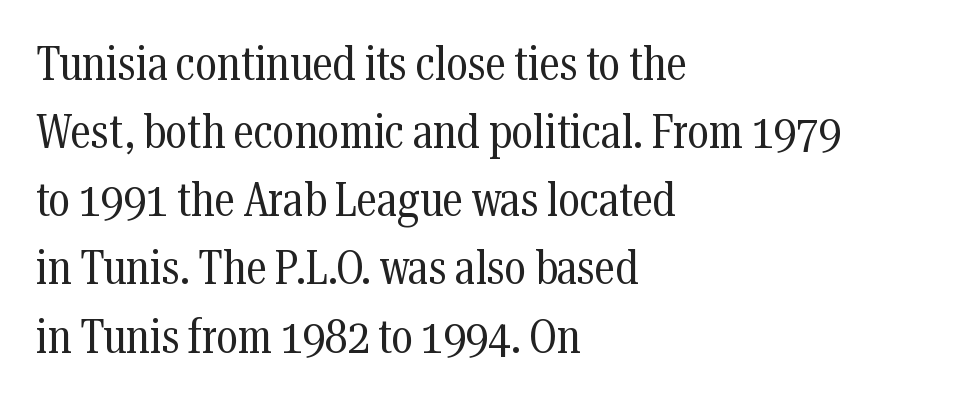
{"serif": "yes", "italic": "no", "bold": "no", "weight": "regular", "width": "condensed", "stroke_contrast": "medium", "x_height": "medium", "monospaced": "no", "underline": "no", "align": "left", "line_spacing": "normal", "line_spacing_ratio": 1.45, "letter_spacing": "normal", "letter_spacing_em": 0.0, "glyph_px": 47}
